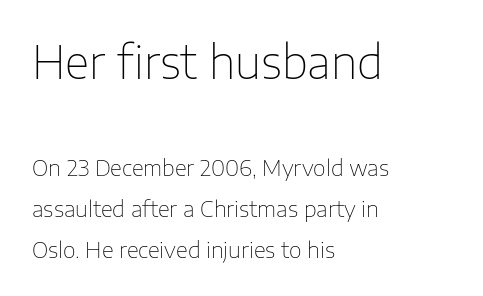
{"serif": "no", "italic": "no", "bold": "no", "weight": "thin", "width": "normal", "stroke_contrast": "low", "x_height": "medium", "monospaced": "no", "underline": "no", "align": "left", "line_spacing_ratio": 1.88, "letter_spacing": "normal", "letter_spacing_em": 0.0, "larger_block": "first", "size_ratio": 2.05, "glyph_px": 45}
